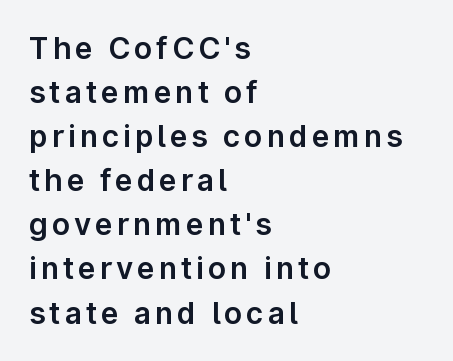
{"serif": "no", "italic": "no", "width": "normal", "stroke_contrast": "low", "x_height": "medium", "monospaced": "no", "underline": "no", "align": "left", "line_spacing": "normal", "line_spacing_ratio": 1.47, "glyph_px": 30}
